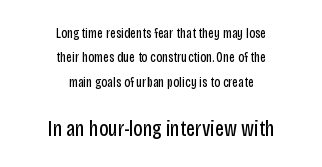
Does extra space separate the letters? No, they use regular spacing. Line starts and ends both wander, symmetrically. Type without underlining. Weight: in the light-to-regular range.
